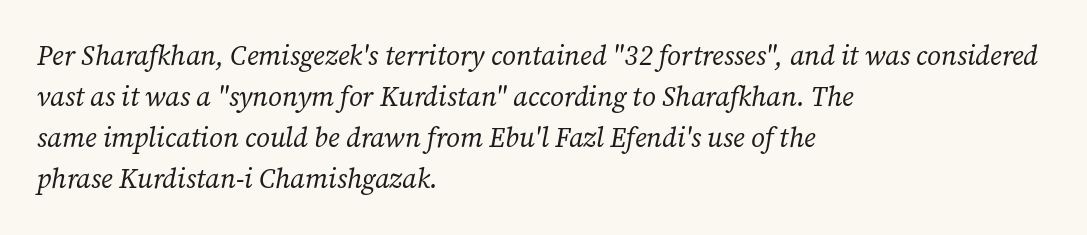
Leading matches the norm, producing a regular column. Compared with typical body copy, the letter spacing here is the same. When letters slant like this, we call the style italic. Honestly, there is no underline to notice here at all. The face looks like a standard text weight, possibly lighter. The paragraph has a hard left edge and a soft right edge.
